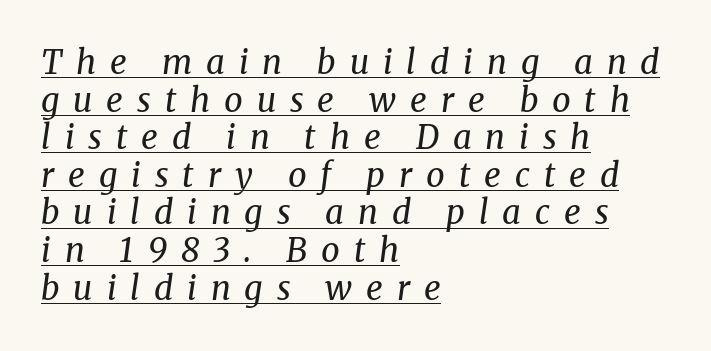
Q: Is the text bold? A: No.
Q: Is the text italic (slanted)? A: Yes, it leans right by about 8 degrees.
Q: Is the typeface a serif or a sans-serif typeface? A: Serif.
Q: Is the text underlined? A: Yes.
Q: How is the paragraph aligned? A: Left-aligned.
Q: Is the spacing between letters normal or unusually wide? A: Unusually wide.
Q: Is the spacing between lines tight, normal or loose? A: Tight.
Q: Width (condensed, normal, or wide)? A: Normal.
Q: Stroke contrast? A: Medium.
Q: x-height? A: Medium.
Q: Monospaced? A: No.
